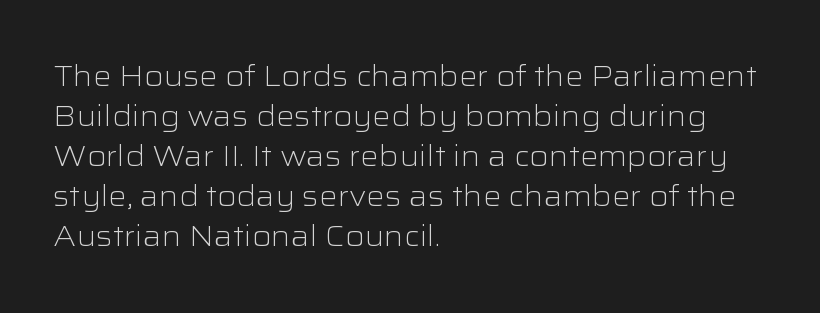
Serif or sans? Sans — the stroke terminals are bare. Style check: upright. Tracking here is standard; glyphs follow each other at the usual distance. Spacing verdict: proportional, widths tailored to each character. The line-height multiplier appears to be the usual default. Is this a heavy cut? Hardly; it is regular or lighter.
